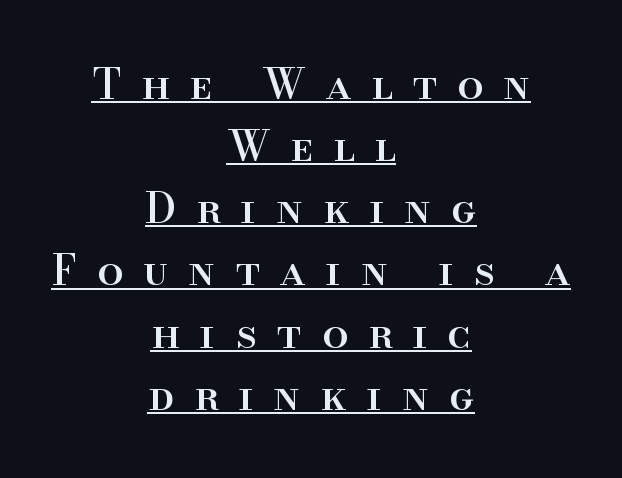
Q: Is the text italic (slanted)? A: No, it is upright.
Q: Is the typeface a serif or a sans-serif typeface? A: Serif.
Q: Is the text underlined? A: Yes.
Q: How is the paragraph aligned? A: Centered.
Q: Is the spacing between letters normal or unusually wide? A: Unusually wide.
Q: Is the spacing between lines tight, normal or loose? A: Normal.
Q: Width (condensed, normal, or wide)? A: Normal.
Q: Stroke contrast? A: High.
Q: x-height? A: Small.
Q: Monospaced? A: No.
